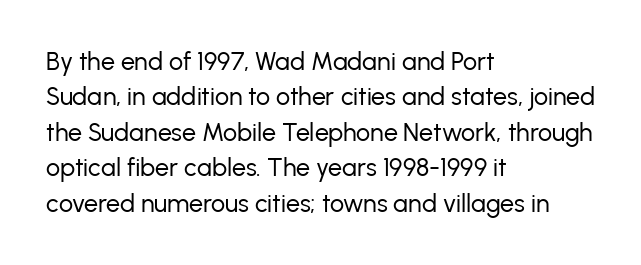
Plain, unruled lines of type. Is the type heavy? It reads as light-to-regular instead. Interline gaps are of average width in this sample. In terms of posture, this sample is upright. These lines are set flush left with a ragged right edge. Nothing unusual about the tracking: characters are spaced as the font intends.
